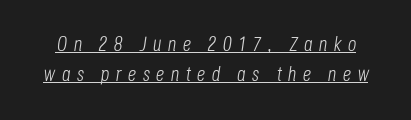
Q: Is the text bold? A: No.
Q: Is the text italic (slanted)? A: Yes, it leans right by about 8 degrees.
Q: Is the text underlined? A: Yes.
Q: Is the spacing between letters normal or unusually wide? A: Unusually wide.
Q: Is the spacing between lines tight, normal or loose? A: Normal.
